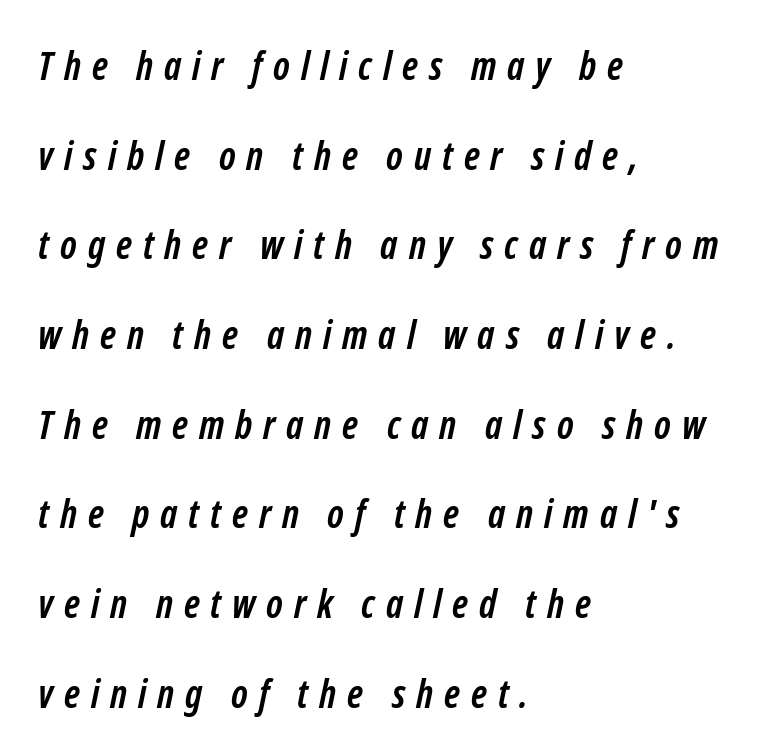
Q: Is the text bold? A: Yes.
Q: Is the typeface a serif or a sans-serif typeface? A: Sans-serif.
Q: Is the text underlined? A: No.
Q: How is the paragraph aligned? A: Left-aligned.
Q: Is the spacing between letters normal or unusually wide? A: Unusually wide.
Q: Is the spacing between lines tight, normal or loose? A: Loose.
Q: Width (condensed, normal, or wide)? A: Condensed.
Q: Stroke contrast? A: Low.
Q: x-height? A: Medium.
Q: Monospaced? A: No.
